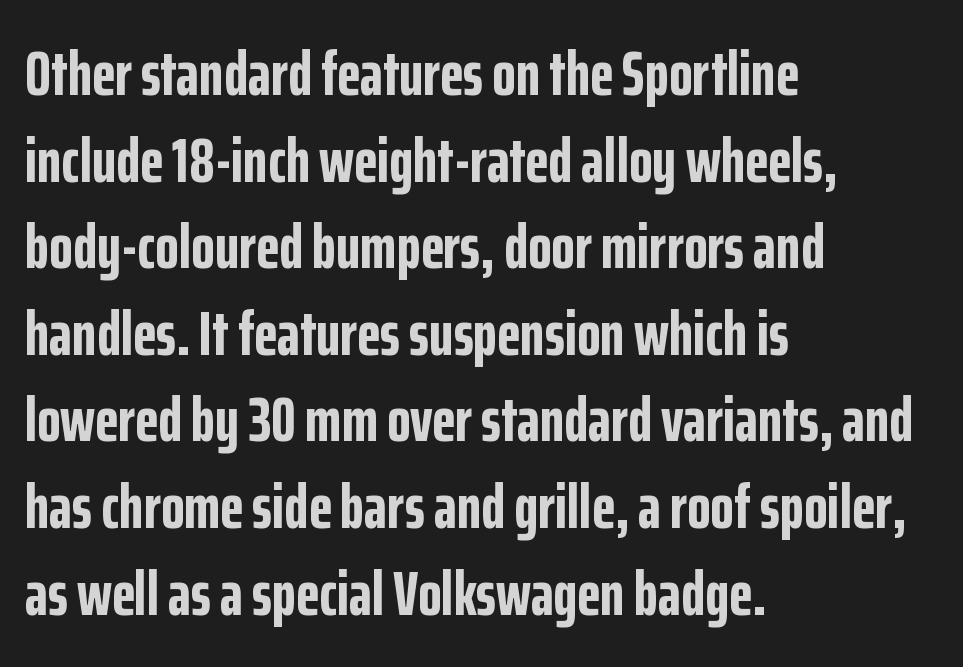
Q: Is the text bold? A: Yes.
Q: Is the text italic (slanted)? A: No, it is upright.
Q: Is the typeface a serif or a sans-serif typeface? A: Sans-serif.
Q: Is the text underlined? A: No.
Q: How is the paragraph aligned? A: Left-aligned.
Q: Is the spacing between letters normal or unusually wide? A: Normal.
Q: Is the spacing between lines tight, normal or loose? A: Normal.
Q: Width (condensed, normal, or wide)? A: Condensed.
Q: Stroke contrast? A: Low.
Q: x-height? A: Medium.
Q: Monospaced? A: No.
